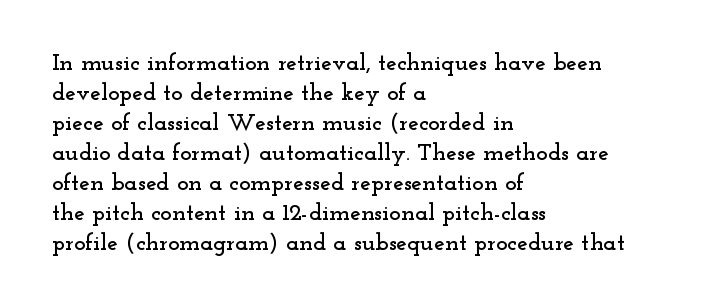
Q: Is the text italic (slanted)? A: No, it is upright.
Q: Is the text underlined? A: No.
Q: How is the paragraph aligned? A: Left-aligned.
Q: Is the spacing between letters normal or unusually wide? A: Normal.
Q: Is the spacing between lines tight, normal or loose? A: Normal.
